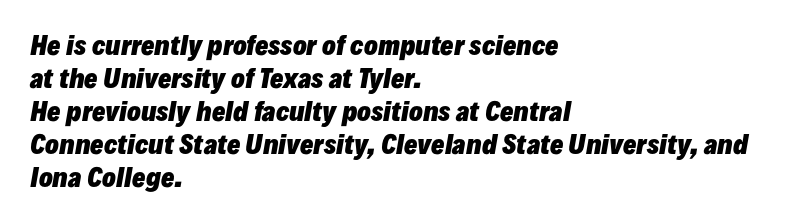
{"italic": "yes", "lean": "right", "slant_degrees": 10, "bold": "yes", "underline": "no", "align": "left", "line_spacing": "normal", "line_spacing_ratio": 1.32, "letter_spacing": "normal", "letter_spacing_em": 0.0, "glyph_px": 25}
